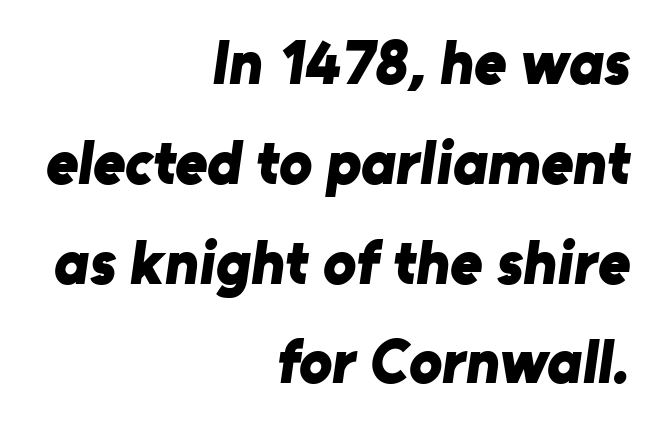
{"serif": "no", "bold": "yes", "weight": "bold", "width": "normal", "stroke_contrast": "low", "x_height": "medium", "monospaced": "no", "underline": "no", "align": "right", "line_spacing": "normal", "line_spacing_ratio": 1.61, "letter_spacing": "normal", "letter_spacing_em": 0.0, "glyph_px": 62}
